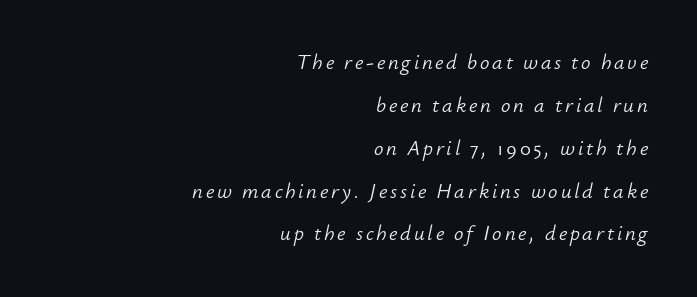
Style check: oblique. This sample is right-justified, so line beginnings fall wherever the words allow. The zone under the glyphs is completely vacant. You could fit nearly another row in the gap between these rows.
